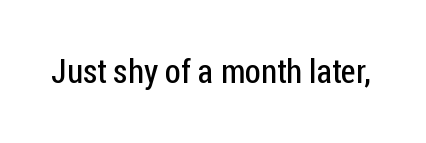
{"serif": "no", "italic": "no", "bold": "no", "weight": "regular", "width": "condensed", "stroke_contrast": "low", "x_height": "medium", "monospaced": "no", "underline": "no", "letter_spacing": "normal", "letter_spacing_em": 0.0, "glyph_px": 34}
